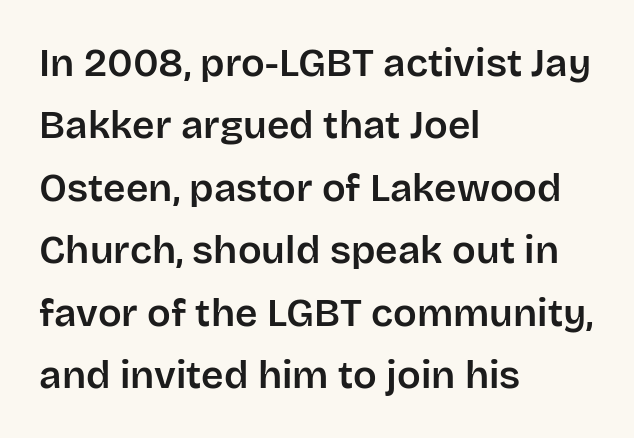
Q: Is the text italic (slanted)? A: No, it is upright.
Q: Is the typeface a serif or a sans-serif typeface? A: Sans-serif.
Q: Is the text underlined? A: No.
Q: How is the paragraph aligned? A: Left-aligned.
Q: Is the spacing between letters normal or unusually wide? A: Normal.
Q: Is the spacing between lines tight, normal or loose? A: Normal.
Q: Width (condensed, normal, or wide)? A: Normal.
Q: Stroke contrast? A: Low.
Q: x-height? A: Large.
Q: Monospaced? A: No.
